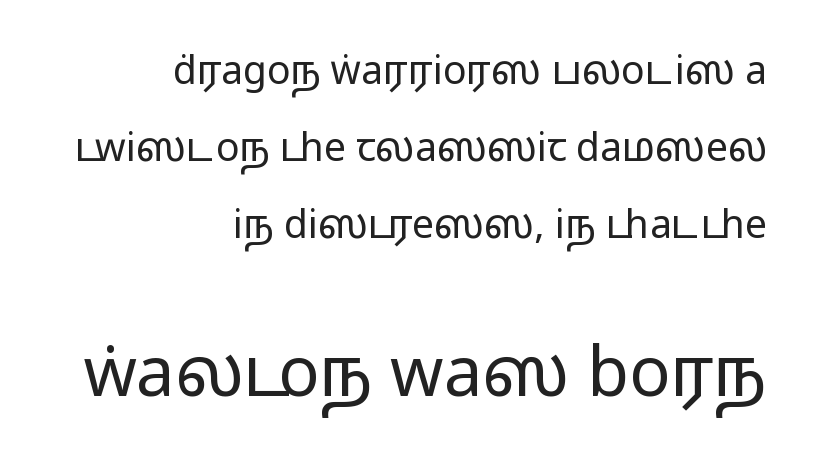
Q: Is the text italic (slanted)? A: No, it is upright.
Q: Is the typeface a serif or a sans-serif typeface? A: Sans-serif.
Q: Is the text underlined? A: No.
Q: How is the paragraph aligned? A: Right-aligned.
Q: Is the spacing between letters normal or unusually wide? A: Normal.
Q: Is the spacing between lines tight, normal or loose? A: Loose.
Q: Which block of text is set in a larger size, the first (top) or the second (bottom)? A: The second (bottom) one.
Q: Width (condensed, normal, or wide)? A: Wide.
Q: Stroke contrast? A: Medium.
Q: Monospaced? A: No.
